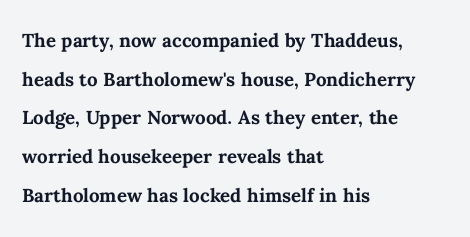
Q: Is the text bold? A: Yes.
Q: Is the text italic (slanted)? A: No, it is upright.
Q: Is the text underlined? A: No.
Q: How is the paragraph aligned? A: Left-aligned.
Q: Is the spacing between letters normal or unusually wide? A: Normal.
Q: Is the spacing between lines tight, normal or loose? A: Normal.
